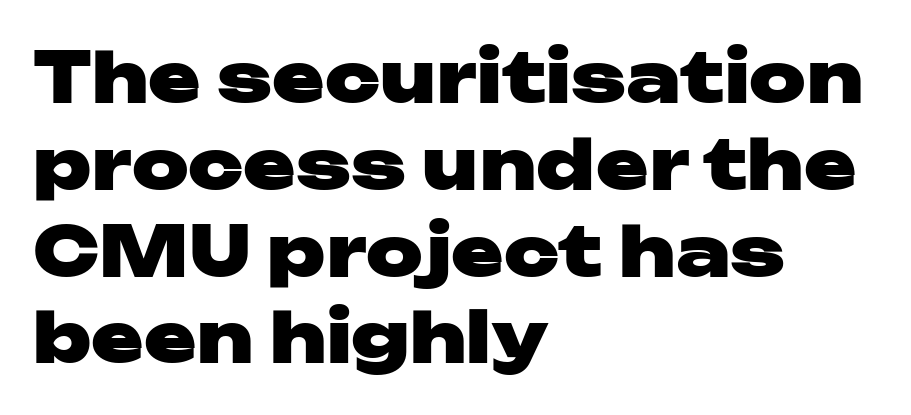
Q: Is the text bold? A: Yes.
Q: Is the text italic (slanted)? A: No, it is upright.
Q: Is the typeface a serif or a sans-serif typeface? A: Sans-serif.
Q: Is the text underlined? A: No.
Q: How is the paragraph aligned? A: Left-aligned.
Q: Is the spacing between letters normal or unusually wide? A: Normal.
Q: Width (condensed, normal, or wide)? A: Wide.
Q: Stroke contrast? A: Low.
Q: x-height? A: Medium.
Q: Monospaced? A: No.
